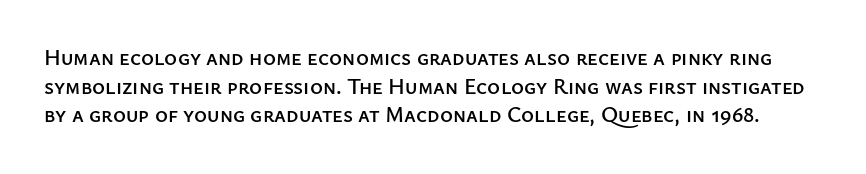
{"italic": "no", "underline": "no", "line_spacing": "normal", "line_spacing_ratio": 1.3, "letter_spacing": "normal", "letter_spacing_em": 0.0, "glyph_px": 22}
